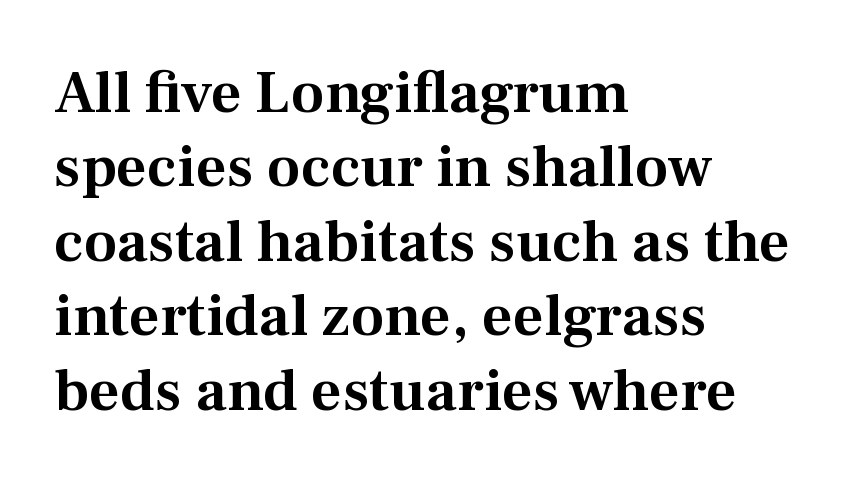
{"serif": "yes", "italic": "no", "width": "normal", "stroke_contrast": "medium", "x_height": "medium", "monospaced": "no", "underline": "no", "align": "left", "line_spacing_ratio": 1.24, "letter_spacing": "normal", "letter_spacing_em": 0.0, "glyph_px": 60}
